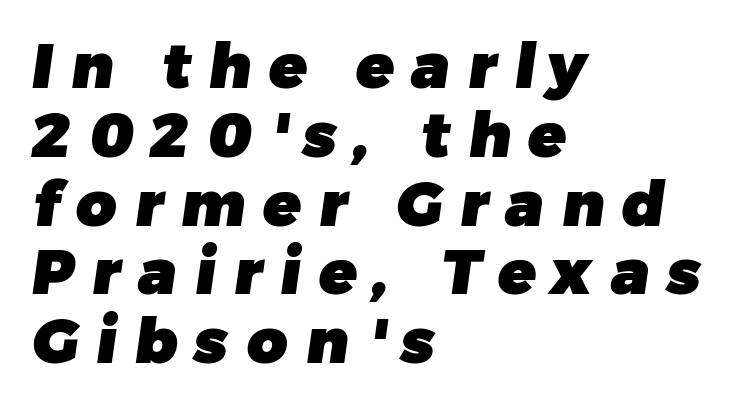
This block would grow much taller if given ordinary leading; it's compressed now. The type is letterspaced generously, with wide tracking. Heavy-handed strokes throughout: this text is bold. You could not count columns in this text — the font is proportionally spaced. Type without underlining. The paragraph has a hard left edge and a soft right edge.
